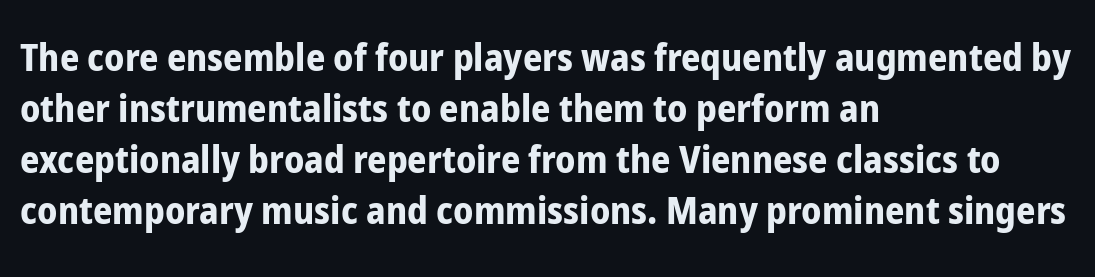
The image shows 38 px bold, condensed sans-serif type, upright; set left-aligned, normal line spacing (1.34x), normal letter spacing, not underlined; low stroke contrast and a medium x-height.
